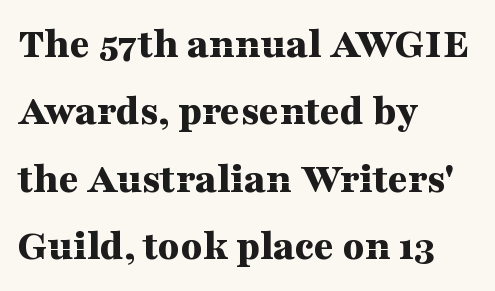
Do the letters lean? They stand straight. Compared with an ordinary text face, these strokes are far heavier — a full bold. Horizontal bands of white between lines are of average thickness. Descender tails drop into unmarked territory. The passage shown is typeset with a serif family.
